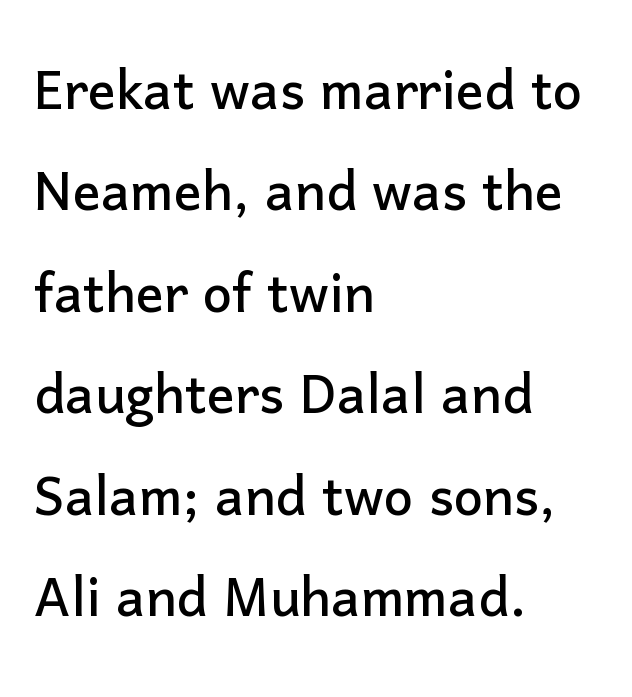
The image shows 70 px sans-serif type, upright; set left-aligned, normal line spacing (1.45x), normal letter spacing, not underlined; low stroke contrast and a medium x-height.
